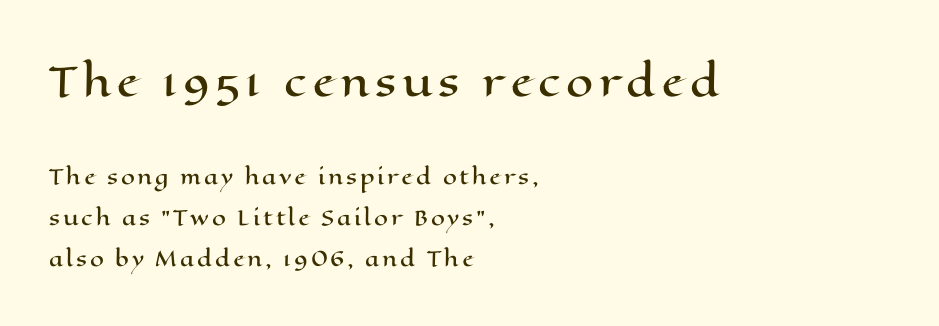
The image shows 39 px wide type, upright; set left-aligned, loose line spacing (2.05x), not underlined; the first (top) block is 1.95x larger; high stroke contrast and a medium x-height.
